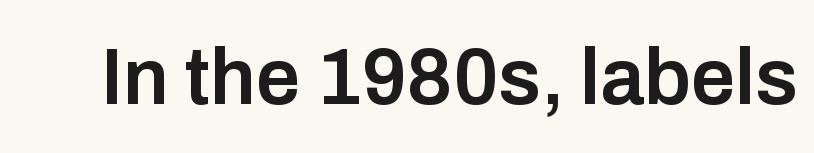
The letters are semibold — heavier than regular but short of a full bold. Posture: upright roman. Proportional: the letters do not fall into vertical columns. Inter-character spacing is left at the font's built-in metrics.
